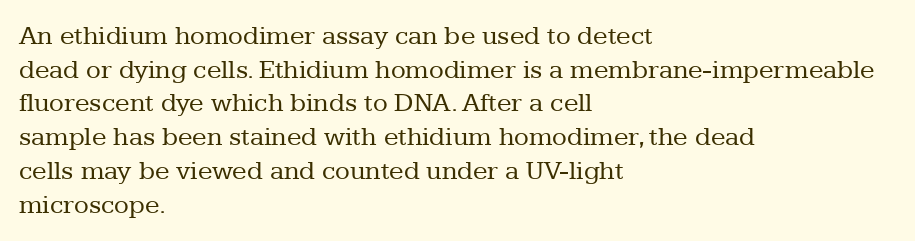
Q: Is the text bold? A: No.
Q: Is the text italic (slanted)? A: No, it is upright.
Q: Is the text underlined? A: No.
Q: How is the paragraph aligned? A: Left-aligned.
Q: Is the spacing between letters normal or unusually wide? A: Normal.
Q: Is the spacing between lines tight, normal or loose? A: Normal.
